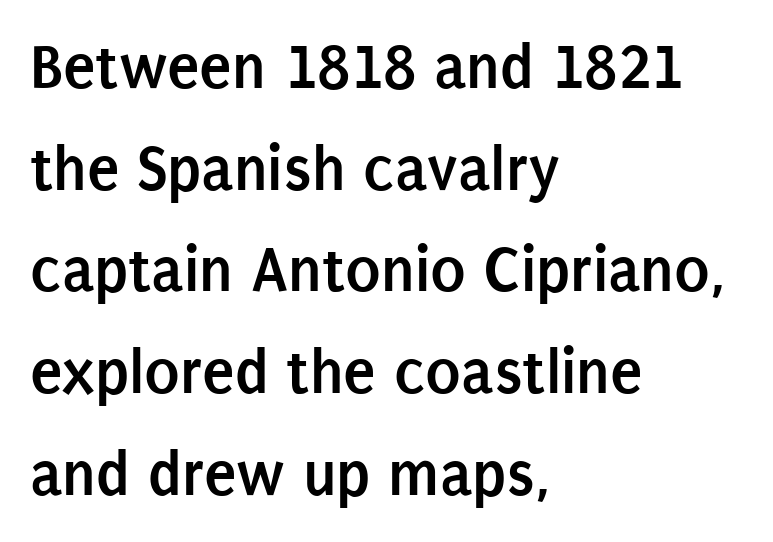
This is the regular roman posture of the typeface. This rendering features lettering with no underline. A normal amount of white space separates one row of letters from the next. Chunky letters — that's bold for sure. Each letter's strokes conclude bluntly, with no projecting serifs.
